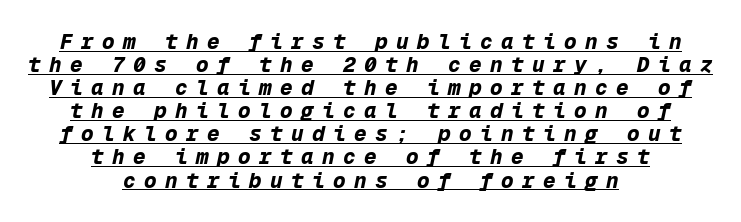
Every row of glyphs is offset so its center matches the block's center. You could only call the tracking loose — the letters float apart. In terms of posture, this sample is oblique. These words are printed bold, with thick strokes throughout. You could barely slide anything between these rows. Emphasis is given by a line drawn under the lettering.
